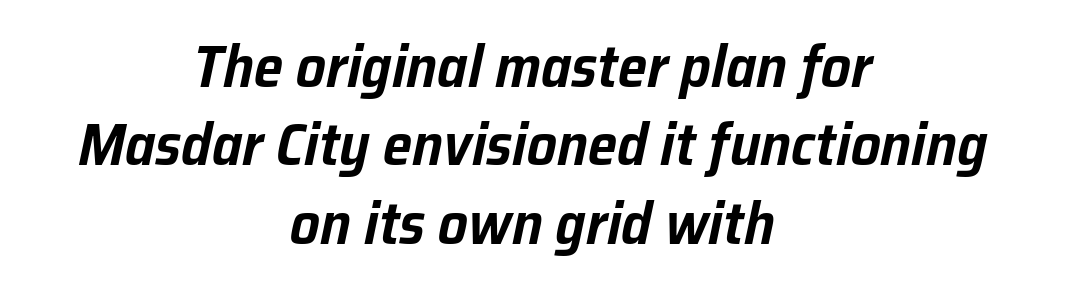
Q: Is the text italic (slanted)? A: Yes, it leans right by about 12 degrees.
Q: Is the text underlined? A: No.
Q: How is the paragraph aligned? A: Centered.
Q: Is the spacing between letters normal or unusually wide? A: Normal.
Q: Is the spacing between lines tight, normal or loose? A: Normal.
Q: Width (condensed, normal, or wide)? A: Normal.
Q: Stroke contrast? A: Low.
Q: x-height? A: Medium.
Q: Monospaced? A: No.
